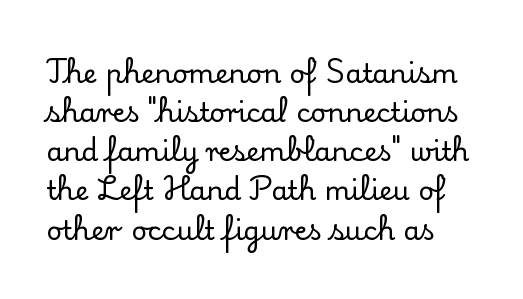
Does the leading feel generous? No, just average. Each row of text sits above clean, open space. You can tell it's not italic because the verticals are truly vertical. Honestly, the letter spacing is just normal — you wouldn't notice it.
